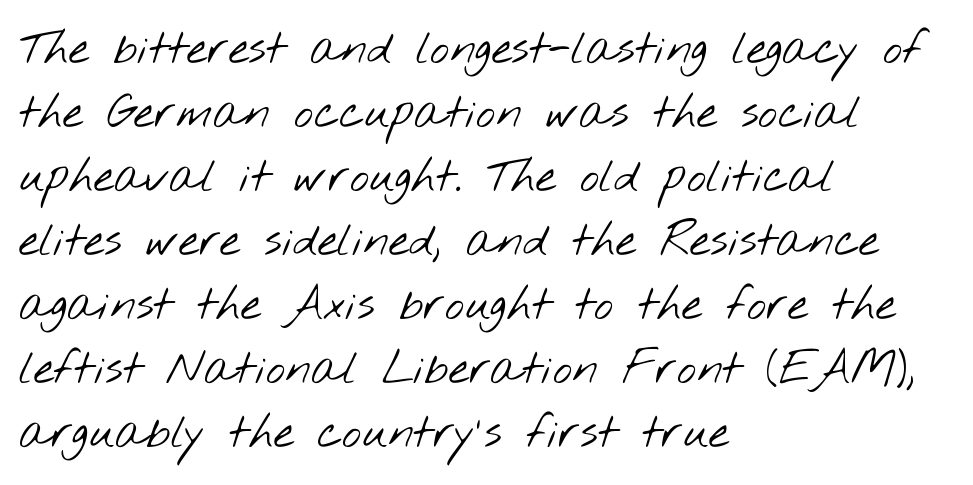
Horizontally, the lines are justified to the leading edge only. Check the space under the baseline: it is left empty. What stands out about the letter spacing? Nothing — it is the standard amount. Is there much room between lines? A standard amount, neither cramped nor airy.
